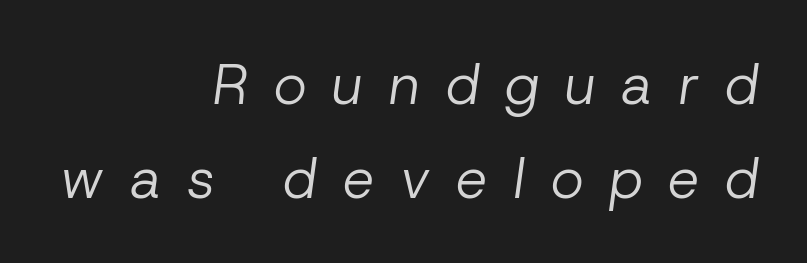
In terms of leading, this rendering sits right in the middle. This rendering widens character spacing well past its baseline value. Descender tails drop into unmarked territory. If you drew a ruler down the right edge, every line would touch it. Looking at the ascenders, they clearly lean.
